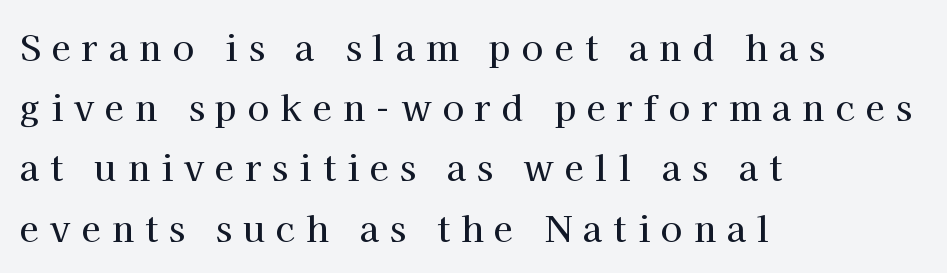
The image shows 35 px serif type, upright; set left-aligned, line spacing 1.72x, unusually wide letter spacing (+0.32 em), not underlined; high stroke contrast and a medium x-height.
